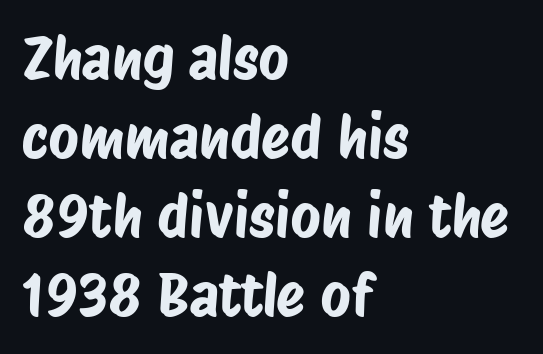
{"serif": "no", "width": "condensed", "stroke_contrast": "low", "x_height": "large", "monospaced": "no", "underline": "no", "align": "left", "line_spacing": "normal", "line_spacing_ratio": 1.34, "letter_spacing": "normal", "letter_spacing_em": 0.0, "glyph_px": 59}
